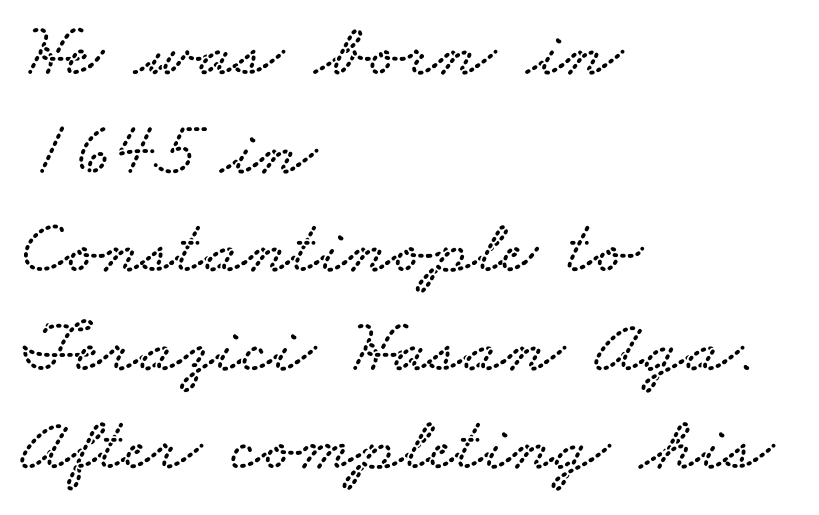
Q: Is the typeface a serif or a sans-serif typeface? A: Serif.
Q: Is the text underlined? A: No.
Q: How is the paragraph aligned? A: Left-aligned.
Q: Is the spacing between letters normal or unusually wide? A: Normal.
Q: Is the spacing between lines tight, normal or loose? A: Normal.
Q: Width (condensed, normal, or wide)? A: Wide.
Q: Stroke contrast? A: Low.
Q: x-height? A: Small.
Q: Monospaced? A: No.
